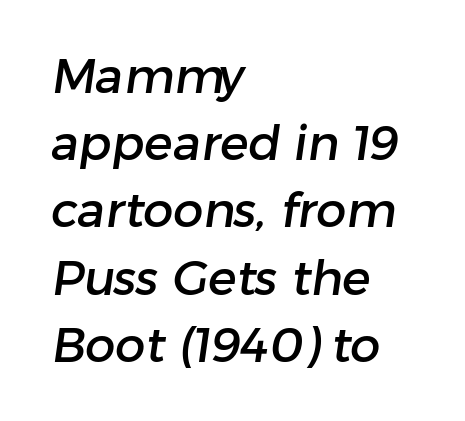
The image shows 48 px sans-serif type; set left-aligned, normal line spacing (1.4x), normal letter spacing, not underlined; low stroke contrast and a medium x-height.
